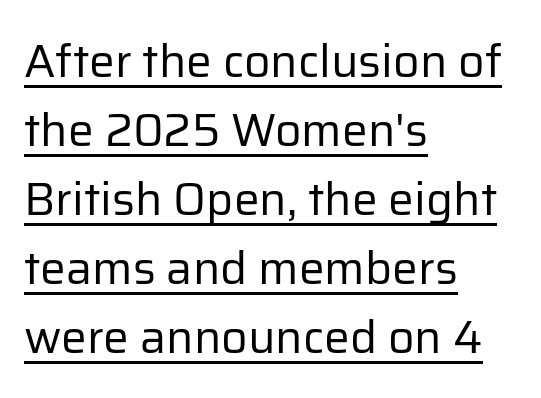
You can see a thin bar hugging the bottom of the glyphs. Proportional: the letters do not fall into vertical columns. The font's upright variant was chosen for this text. The letterforms sit shoulder to shoulder at normal distance.
